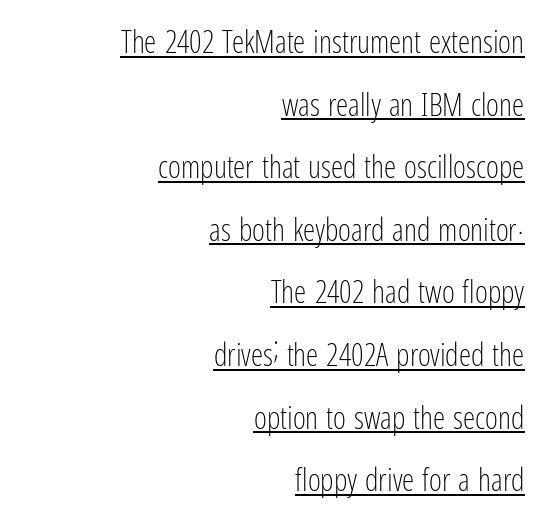
{"serif": "no", "italic": "no", "bold": "no", "weight": "light", "width": "condensed", "stroke_contrast": "low", "x_height": "medium", "monospaced": "no", "underline": "yes", "align": "right", "line_spacing": "loose", "line_spacing_ratio": 2.02, "letter_spacing": "normal", "letter_spacing_em": 0.0, "glyph_px": 31}
